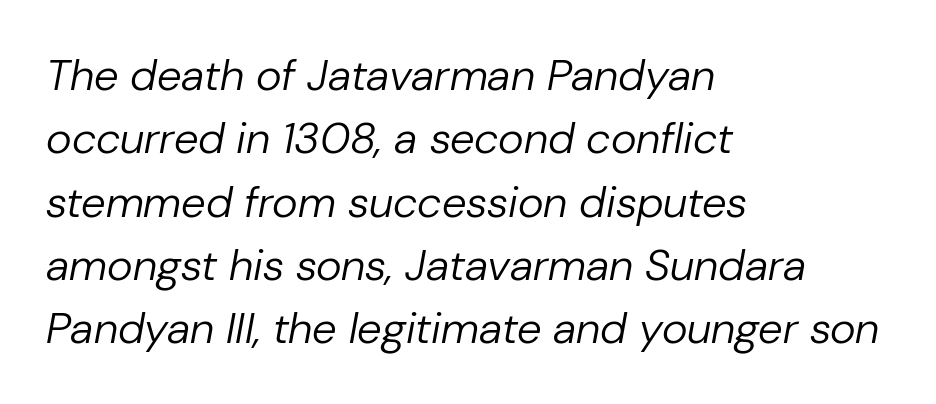
{"italic": "yes", "lean": "right", "slant_degrees": 10, "bold": "no", "weight": "regular", "width": "normal", "stroke_contrast": "low", "x_height": "medium", "monospaced": "no", "underline": "no", "align": "left", "line_spacing": "normal", "line_spacing_ratio": 1.44, "letter_spacing": "normal", "letter_spacing_em": 0.0, "glyph_px": 44}
